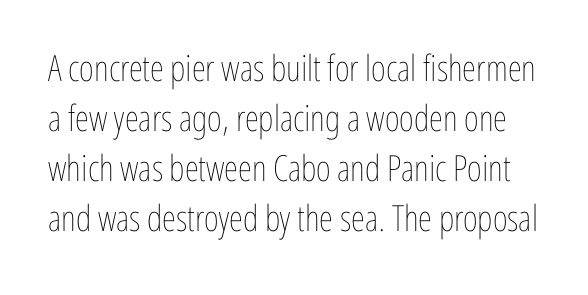
The image shows 36 px thin, condensed type, upright; set normal line spacing (1.39x), normal letter spacing, not underlined; low stroke contrast and a medium x-height.
